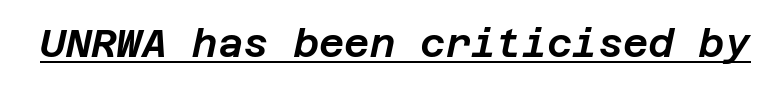
Posture: slanted. These lines keep a tight, regular rhythm from letter to letter. Notice how a bar underscores the lettering throughout.
